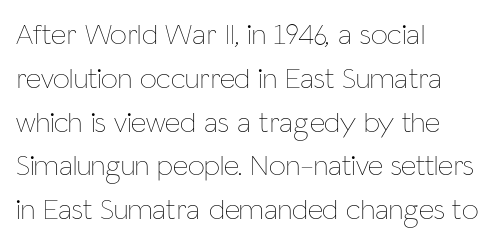
Underline: absent. Spacing verdict: proportional, widths tailored to each character. Each stroke keeps to a modest, everyday thickness or less. Posture: vertical. Horizontal bands of white between lines are of average thickness.
